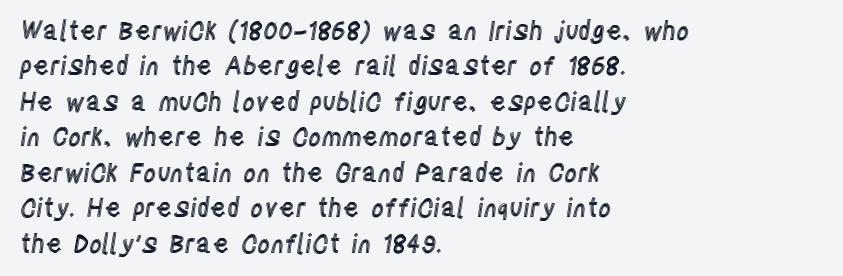
{"underline": "no", "align": "left", "line_spacing": "normal", "line_spacing_ratio": 1.42, "letter_spacing": "normal", "letter_spacing_em": 0.0, "glyph_px": 25}
